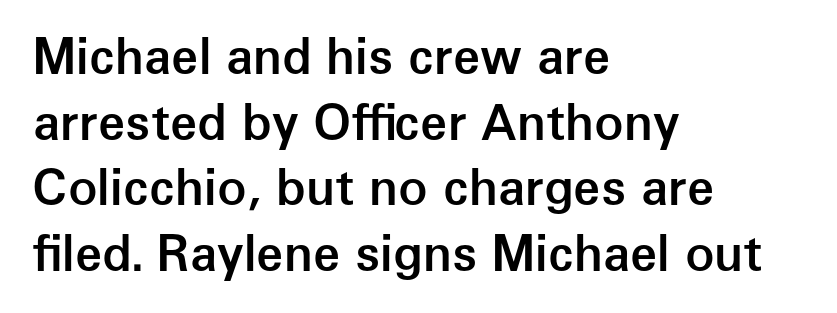
The image shows 49 px semibold sans-serif type, upright; set left-aligned, normal line spacing (1.34x), normal letter spacing, not underlined; low stroke contrast and a medium x-height.
